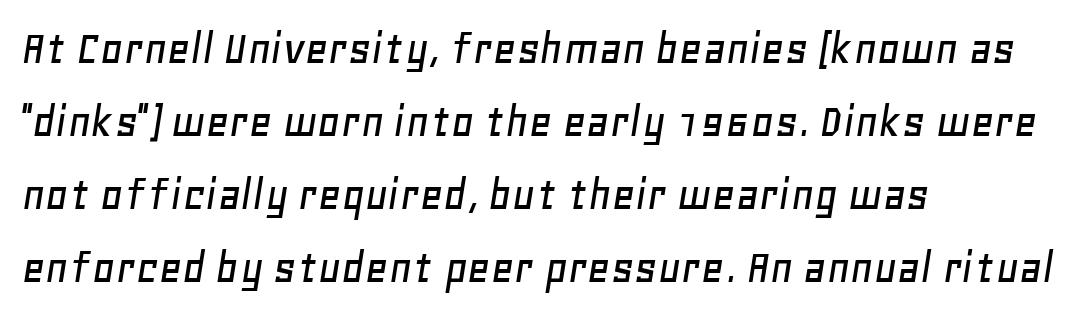
The image shows 50 px text type, italic (leaning right); set left-aligned, normal line spacing (1.46x), normal letter spacing, not underlined; low stroke contrast and a large x-height.
